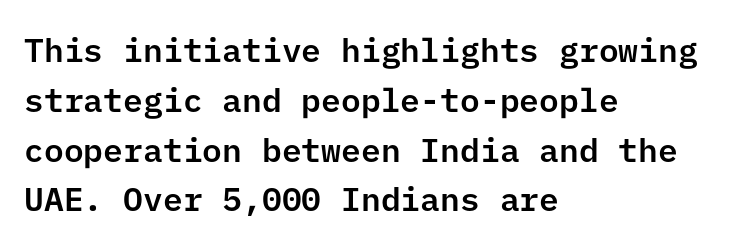
Q: Is the text italic (slanted)? A: No, it is upright.
Q: Is the typeface a serif or a sans-serif typeface? A: Sans-serif.
Q: Is the text underlined? A: No.
Q: How is the paragraph aligned? A: Left-aligned.
Q: Is the spacing between letters normal or unusually wide? A: Normal.
Q: Is the spacing between lines tight, normal or loose? A: Normal.
Q: Width (condensed, normal, or wide)? A: Normal.
Q: Stroke contrast? A: Low.
Q: x-height? A: Medium.
